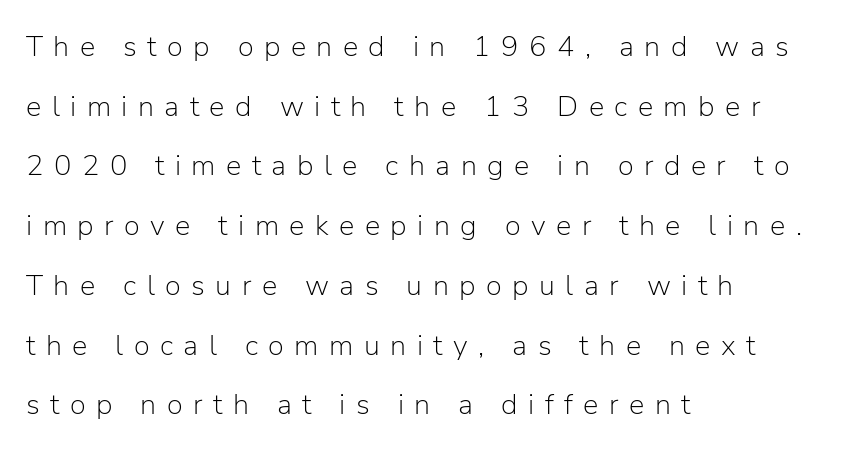
The image shows 29 px light sans-serif type, upright; set left-aligned, loose line spacing (2.06x), unusually wide letter spacing (+0.36 em), not underlined; low stroke contrast and a medium x-height.
